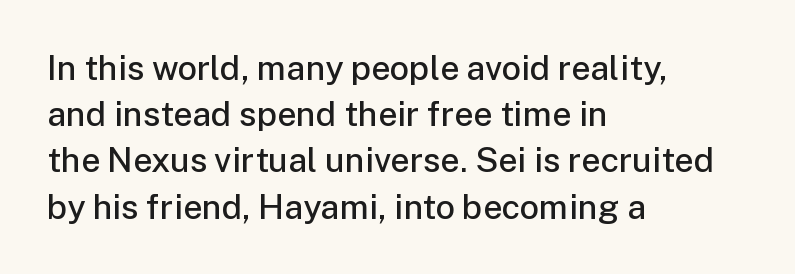
Proportional: the letters do not fall into vertical columns. Is the block centered? No — it sits flush against the left margin. This sample uses an upright cut, with every glyph sitting square on the baseline. This block has exactly the height ordinary leading produces. The baseline area is clear.
